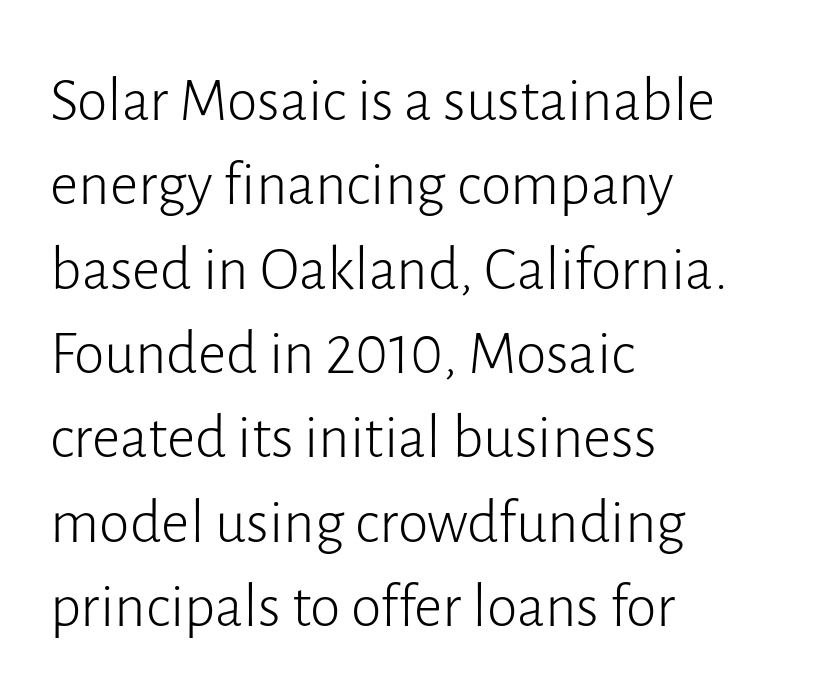
The image shows 62 px light sans-serif type, upright; set left-aligned, normal line spacing (1.36x), normal letter spacing, not underlined; low stroke contrast and a medium x-height.
